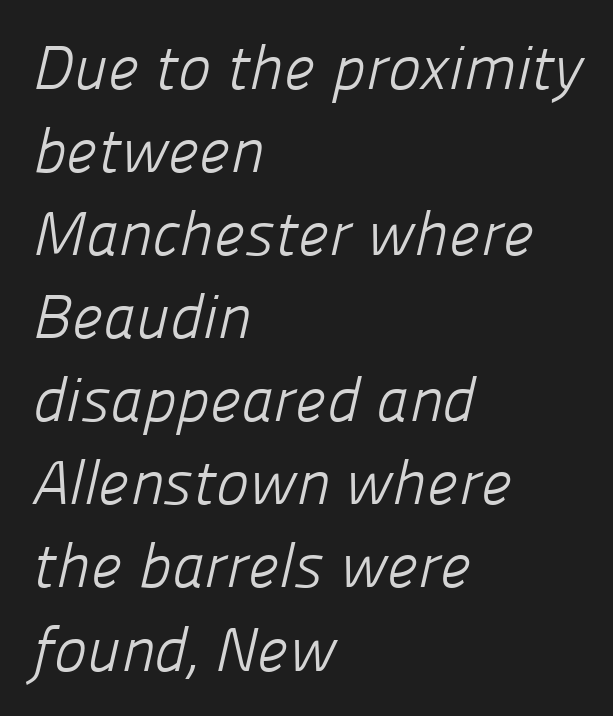
Q: Is the text bold? A: No.
Q: Is the typeface a serif or a sans-serif typeface? A: Sans-serif.
Q: Is the text underlined? A: No.
Q: How is the paragraph aligned? A: Left-aligned.
Q: Is the spacing between letters normal or unusually wide? A: Normal.
Q: Is the spacing between lines tight, normal or loose? A: Normal.
Q: Width (condensed, normal, or wide)? A: Normal.
Q: Stroke contrast? A: Low.
Q: x-height? A: Medium.
Q: Monospaced? A: No.
